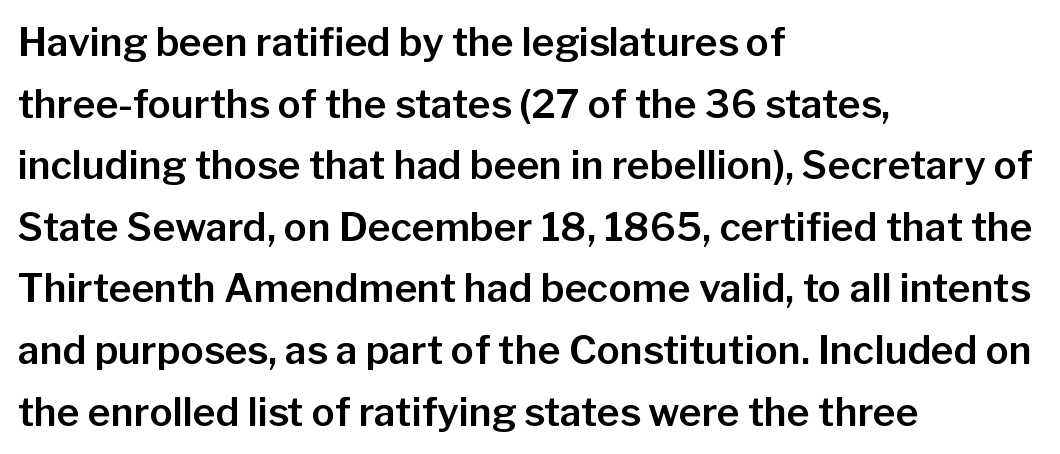
It's the straight-up-and-down kind of type. No feet cap the strokes, marking this as sans-serif type. Inter-character spacing is left at the font's built-in metrics. Summary of vertical rhythm: regular, with standard interline spacing. Varying glyph widths throughout — classic text-font behaviour.
